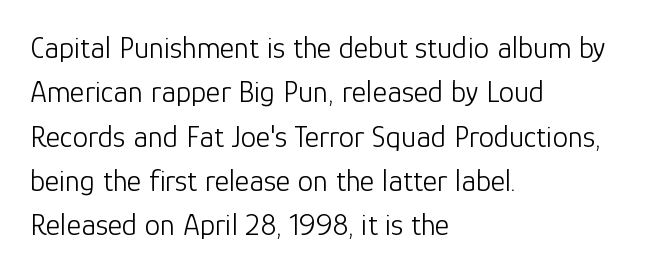
Q: Is the text bold? A: No.
Q: Is the text italic (slanted)? A: No, it is upright.
Q: Is the typeface a serif or a sans-serif typeface? A: Sans-serif.
Q: Is the text underlined? A: No.
Q: How is the paragraph aligned? A: Left-aligned.
Q: Is the spacing between letters normal or unusually wide? A: Normal.
Q: Is the spacing between lines tight, normal or loose? A: Normal.
Q: Width (condensed, normal, or wide)? A: Normal.
Q: Stroke contrast? A: Low.
Q: x-height? A: Medium.
Q: Monospaced? A: No.
